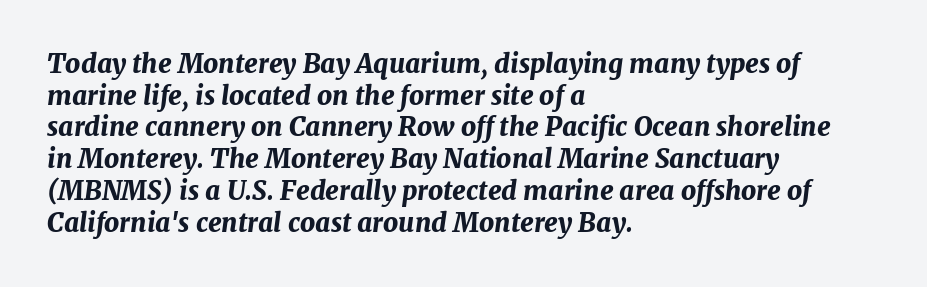
Q: Is the text bold? A: Yes.
Q: Is the text italic (slanted)? A: Yes, it leans right by about 7 degrees.
Q: Is the text underlined? A: No.
Q: How is the paragraph aligned? A: Left-aligned.
Q: Is the spacing between letters normal or unusually wide? A: Normal.
